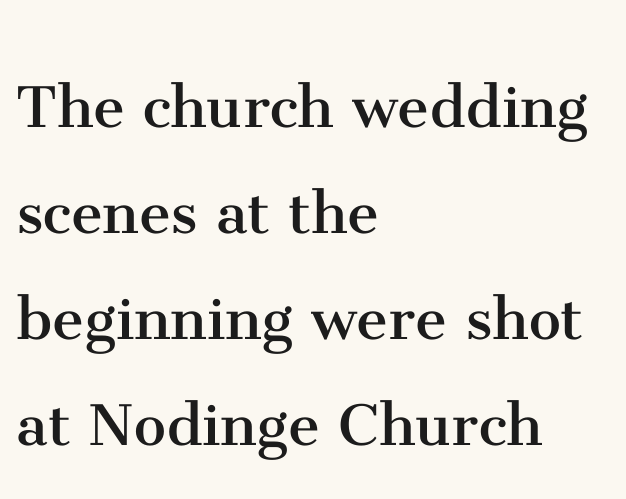
The image shows 72 px regular-weight serif type, upright; set left-aligned, normal line spacing (1.47x), normal letter spacing, not underlined; medium stroke contrast and a medium x-height.
